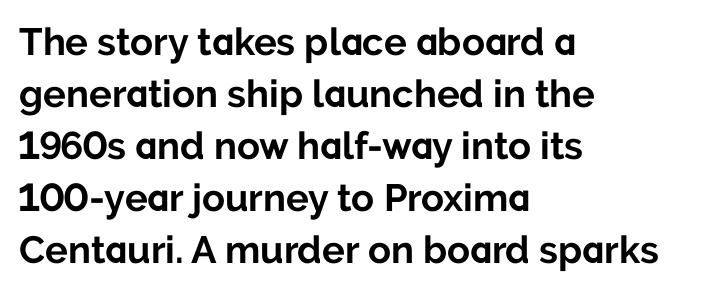
{"serif": "no", "italic": "no", "bold": "yes", "weight": "bold", "width": "normal", "stroke_contrast": "low", "x_height": "medium", "monospaced": "no", "underline": "no", "align": "left", "line_spacing": "normal", "line_spacing_ratio": 1.37, "letter_spacing": "normal", "letter_spacing_em": 0.0, "glyph_px": 38}
